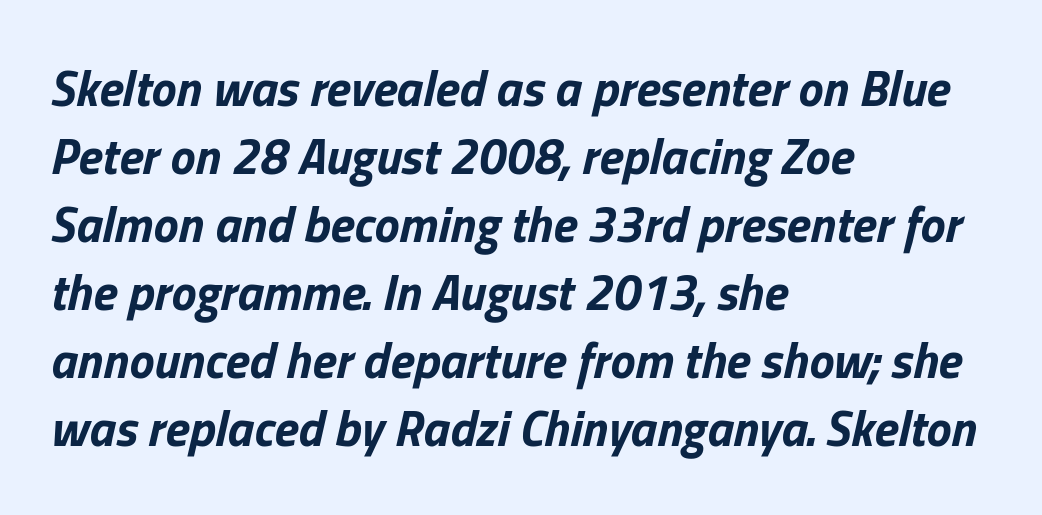
{"italic": "yes", "lean": "right", "slant_degrees": 13, "bold": "yes", "weight": "bold", "width": "normal", "stroke_contrast": "low", "x_height": "medium", "monospaced": "no", "underline": "no", "align": "left", "line_spacing": "normal", "line_spacing_ratio": 1.36, "letter_spacing": "normal", "letter_spacing_em": 0.0, "glyph_px": 50}
